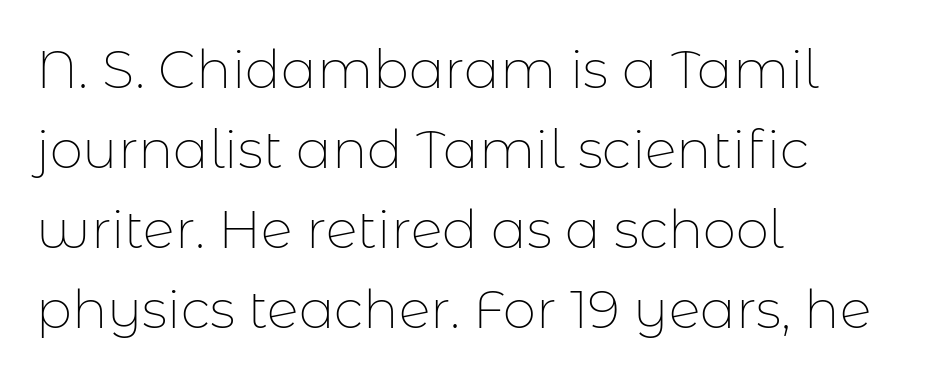
Q: Is the text bold? A: No.
Q: Is the text italic (slanted)? A: No, it is upright.
Q: Is the typeface a serif or a sans-serif typeface? A: Sans-serif.
Q: Is the text underlined? A: No.
Q: How is the paragraph aligned? A: Left-aligned.
Q: Is the spacing between letters normal or unusually wide? A: Normal.
Q: Is the spacing between lines tight, normal or loose? A: Normal.
Q: Width (condensed, normal, or wide)? A: Normal.
Q: Stroke contrast? A: Low.
Q: x-height? A: Medium.
Q: Monospaced? A: No.
